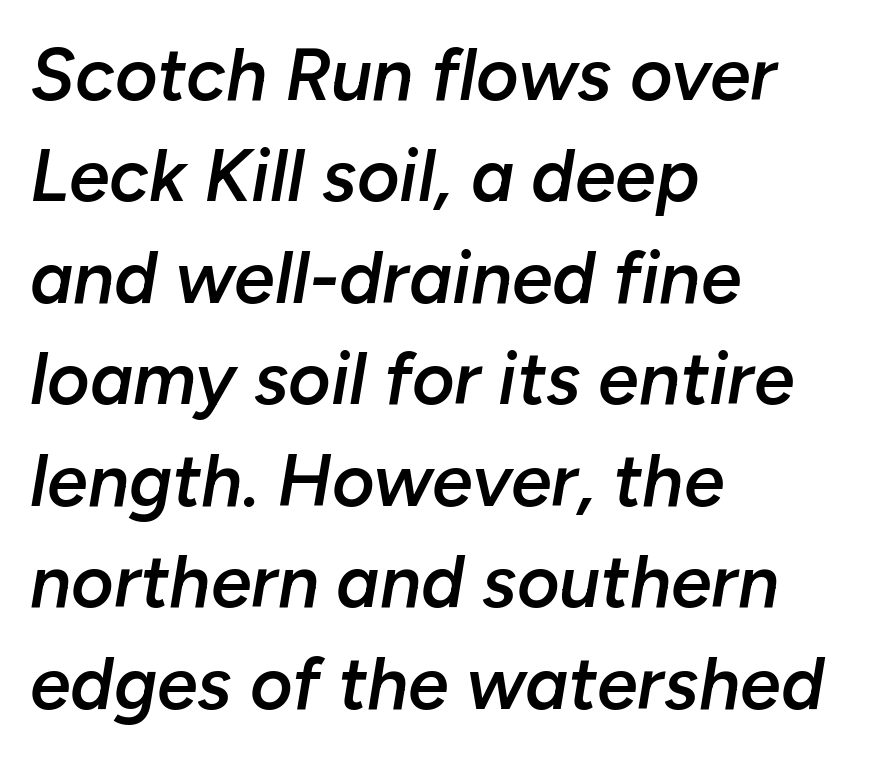
{"italic": "yes", "lean": "right", "slant_degrees": 10, "bold": "semi", "weight": "semibold", "width": "normal", "stroke_contrast": "low", "x_height": "medium", "monospaced": "no", "underline": "no", "align": "left", "line_spacing": "normal", "line_spacing_ratio": 1.39, "letter_spacing": "normal", "letter_spacing_em": 0.0, "glyph_px": 73}
